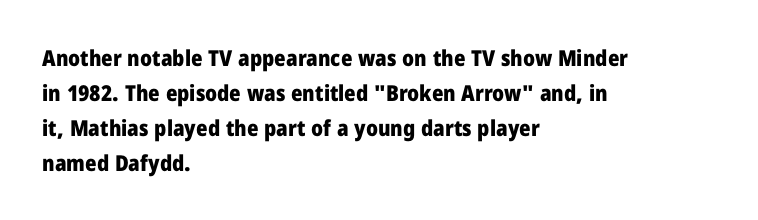
Horizontal bands of white between lines are of average thickness. The rendering keeps characters at their native spacing. Line beginnings align vertically; line endings do not. The font is running at its bold setting. No italicization has been applied; the sample stays upright.
